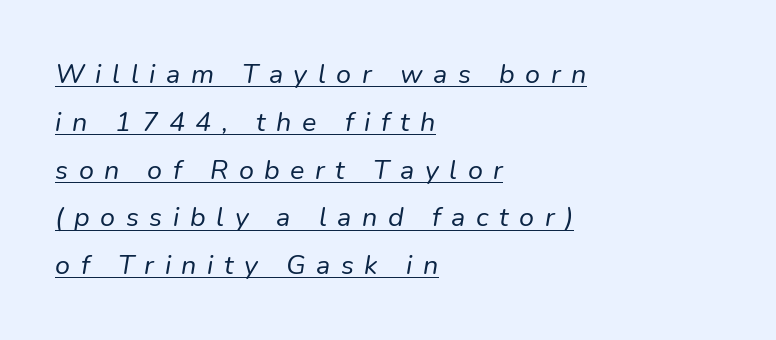
This rendering widens character spacing well past its baseline value. The whole block is typeset with a tilt. Weight: regular or lighter. The sample's only ornament is a line tracing under the words. The ragged edge is on the right, which tells us the setting is flush left.
